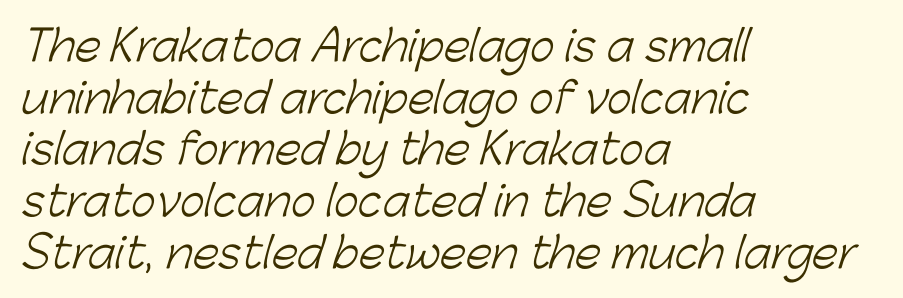
Q: Is the text bold? A: No.
Q: Is the typeface a serif or a sans-serif typeface? A: Sans-serif.
Q: Is the text underlined? A: No.
Q: How is the paragraph aligned? A: Left-aligned.
Q: Is the spacing between letters normal or unusually wide? A: Normal.
Q: Width (condensed, normal, or wide)? A: Normal.
Q: Stroke contrast? A: Low.
Q: x-height? A: Medium.
Q: Monospaced? A: No.
